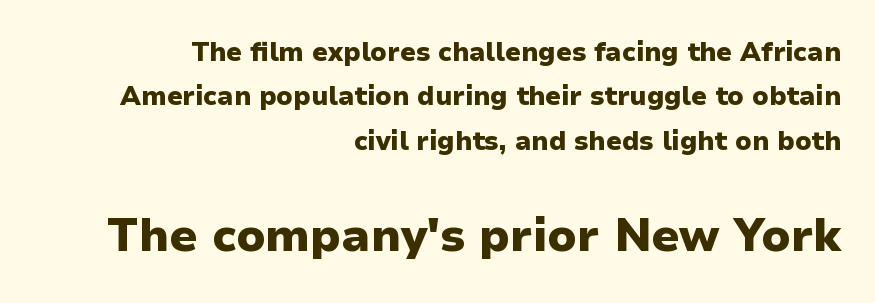
Is this a fixed-width face? No — the glyphs have proportional, varying widths. The type sits square on the baseline with zero lean. As a designer I'd log this as weight 700, bold. The second block has been scaled up relative to the first. Visually the block forms a straight wall on the right and a jagged coastline on the left. Type without underlining.
